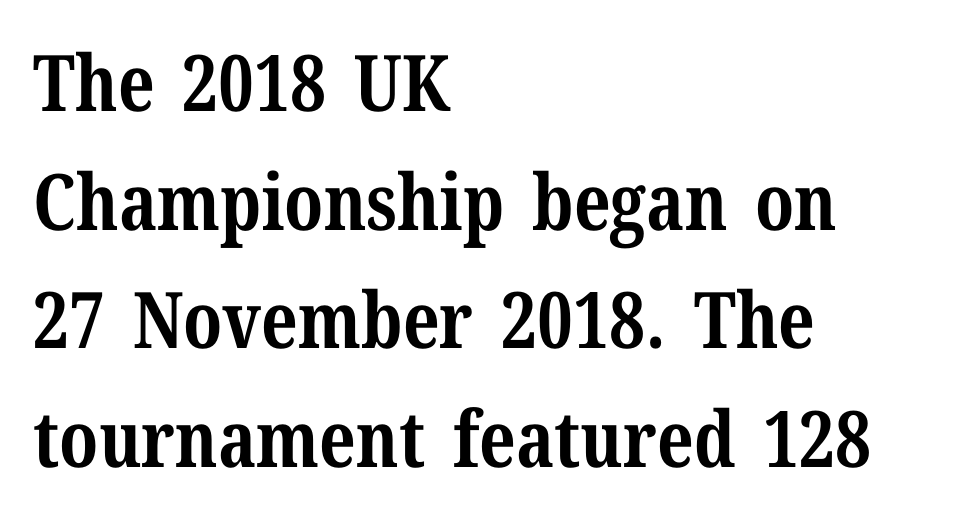
These words are printed bold, with thick strokes throughout. Observe the ordinary spacing: letters are neighbours, not strangers. Typeset ragged right — the left edge is the straight one. Note: serifs present on the glyphs. Italic: no, the glyphs are upright roman.
